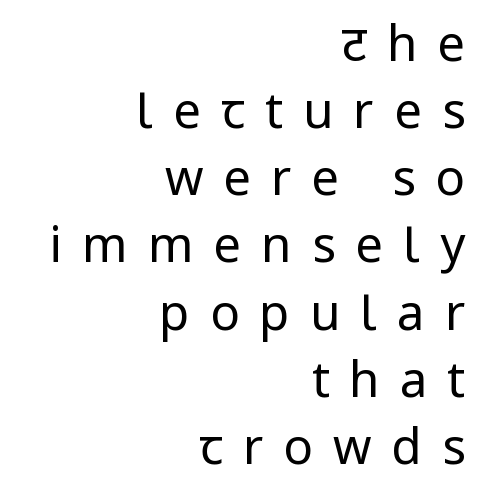
{"serif": "no", "italic": "no", "bold": "no", "weight": "regular", "width": "condensed", "stroke_contrast": "low", "underline": "no", "align": "right", "line_spacing": "normal", "line_spacing_ratio": 1.37, "letter_spacing": "wide", "letter_spacing_em": 0.41, "glyph_px": 49}
